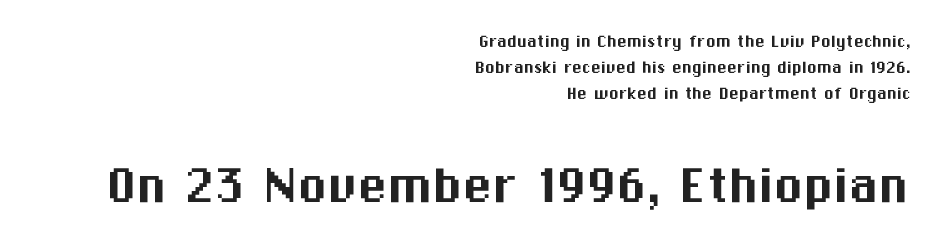
{"serif": "no", "italic": "no", "width": "normal", "stroke_contrast": "medium", "x_height": "medium", "monospaced": "no", "underline": "no", "align": "right", "line_spacing": "normal", "line_spacing_ratio": 1.29, "letter_spacing": "normal", "letter_spacing_em": 0.0, "larger_block": "second", "size_ratio": 3.0, "glyph_px": 60}
